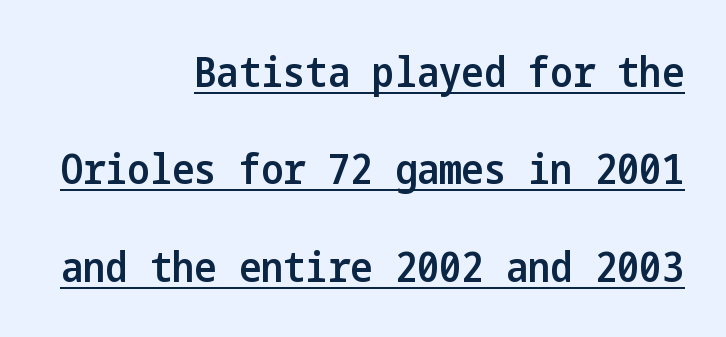
The image shows 42 px semibold, condensed sans-serif type, upright; set right-aligned, loose line spacing (2.32x), normal letter spacing, underlined; low stroke contrast and a medium x-height.
